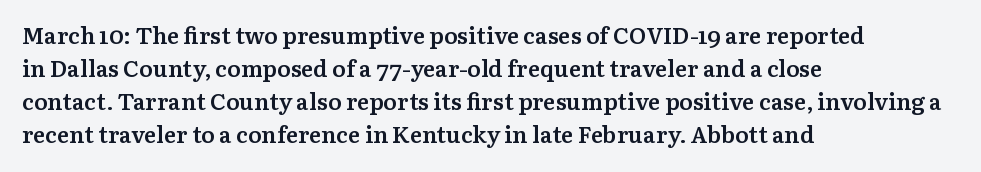
The image shows 23 px text type, upright; set left-aligned, normal line spacing (1.44x), normal letter spacing, not underlined.
